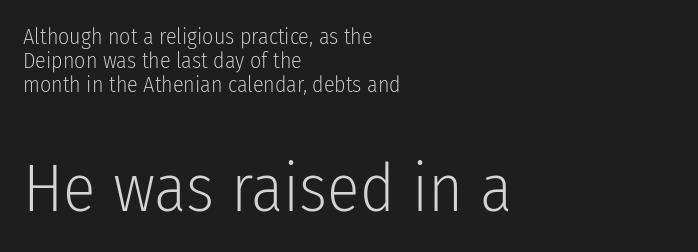
Q: Is the text bold? A: No.
Q: Is the text italic (slanted)? A: No, it is upright.
Q: Is the typeface a serif or a sans-serif typeface? A: Sans-serif.
Q: Is the text underlined? A: No.
Q: How is the paragraph aligned? A: Left-aligned.
Q: Is the spacing between letters normal or unusually wide? A: Normal.
Q: Is the spacing between lines tight, normal or loose? A: Tight.
Q: Which block of text is set in a larger size, the first (top) or the second (bottom)? A: The second (bottom) one.
Q: Width (condensed, normal, or wide)? A: Condensed.
Q: Stroke contrast? A: Low.
Q: x-height? A: Medium.
Q: Monospaced? A: No.
